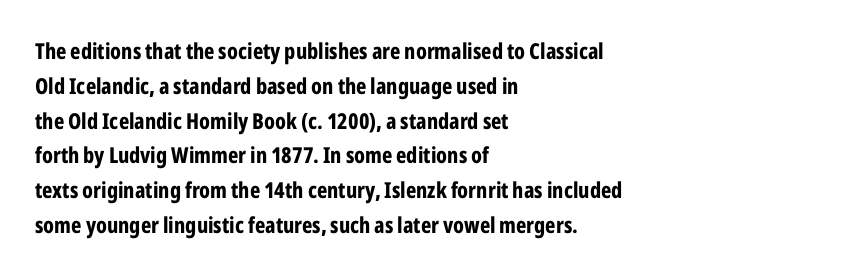
One-word summary of the alignment: left. Characters remain perfectly vertical along every line. Words float on clear page, feet unadorned. Look at the tracking — it's just the regular setting, nothing added.
